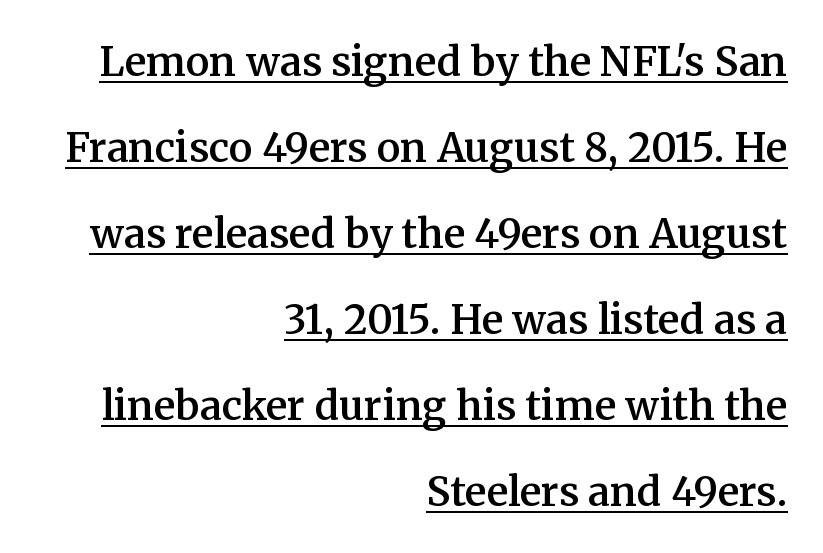
{"serif": "yes", "italic": "no", "bold": "semi", "weight": "semibold", "width": "normal", "stroke_contrast": "medium", "x_height": "medium", "monospaced": "no", "underline": "yes", "align": "right", "line_spacing": "loose", "line_spacing_ratio": 2.15, "letter_spacing": "normal", "letter_spacing_em": 0.0, "glyph_px": 40}
